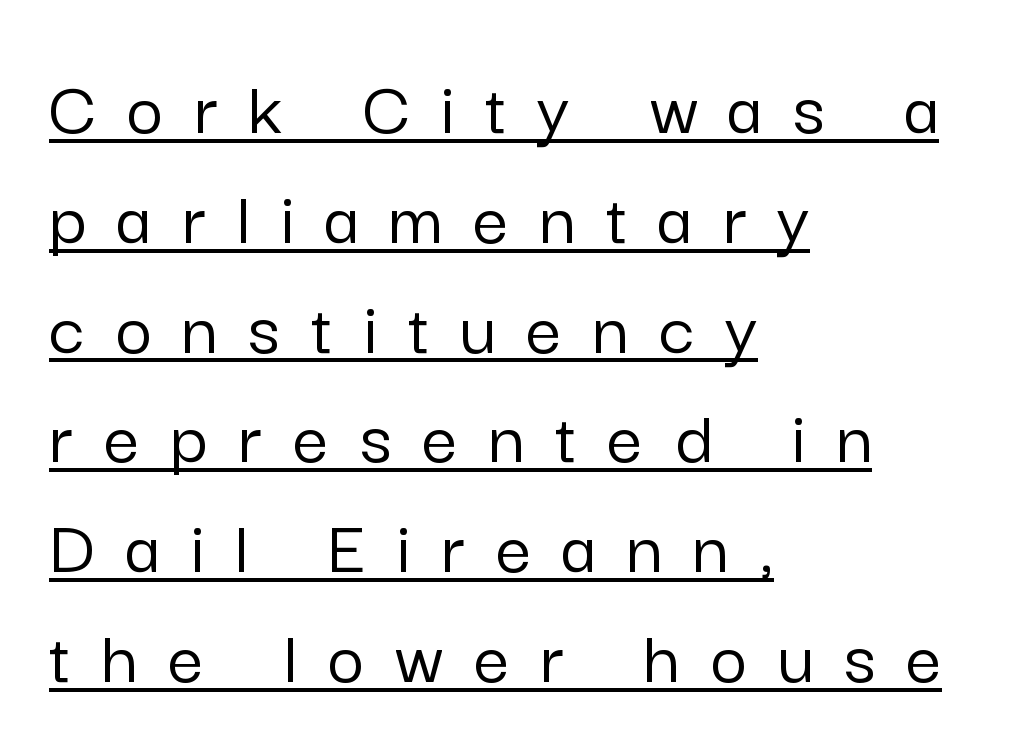
The image shows 79 px sans-serif type, upright; set left-aligned, normal line spacing (1.39x), unusually wide letter spacing (+0.39 em), underlined; low stroke contrast and a medium x-height.
